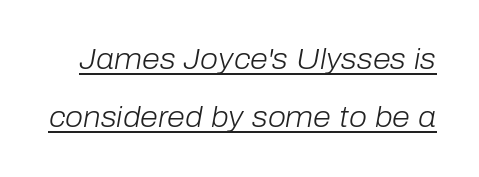
{"italic": "yes", "lean": "right", "slant_degrees": 10, "bold": "no", "weight": "light", "width": "normal", "stroke_contrast": "low", "x_height": "medium", "monospaced": "no", "underline": "yes", "line_spacing": "loose", "line_spacing_ratio": 1.99, "letter_spacing": "normal", "letter_spacing_em": 0.0, "glyph_px": 29}
